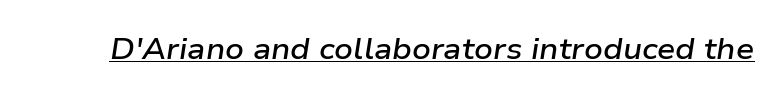
Q: Is the text bold? A: Semi-bold.
Q: Is the text italic (slanted)? A: Yes, it leans right by about 9 degrees.
Q: Is the text underlined? A: Yes.
Q: Is the spacing between letters normal or unusually wide? A: Normal.
Q: Width (condensed, normal, or wide)? A: Wide.
Q: Stroke contrast? A: Low.
Q: x-height? A: Medium.
Q: Monospaced? A: No.
